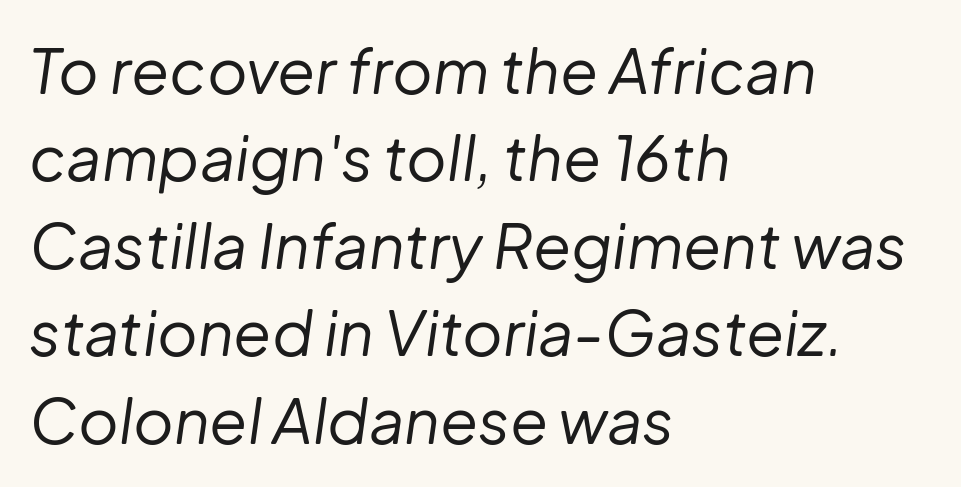
{"italic": "yes", "lean": "right", "slant_degrees": 8, "bold": "no", "weight": "regular", "width": "normal", "stroke_contrast": "low", "x_height": "medium", "monospaced": "no", "underline": "no", "align": "left", "line_spacing": "normal", "line_spacing_ratio": 1.41, "letter_spacing": "normal", "letter_spacing_em": 0.0, "glyph_px": 62}
